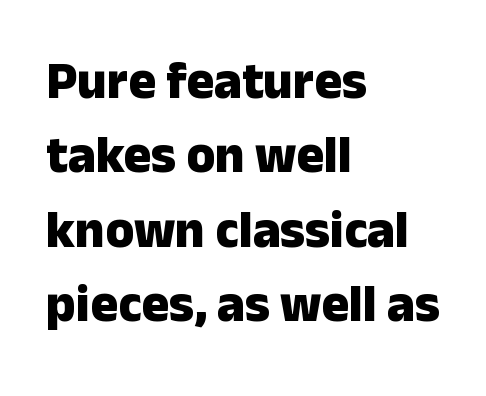
Is the letter spacing exaggerated? No — it looks like the ordinary default. Left-aligned paragraph, ragged on the right. In terms of leading, this rendering sits right in the middle. The typography opts for an upright posture over an oblique one. Examine the stroke ends and you'll find no serifs. Strokes here are thick enough to call this a true bold.
